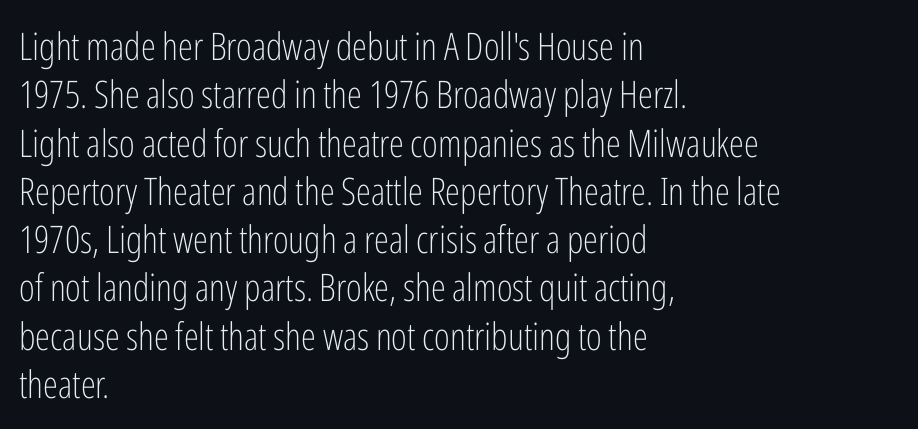
{"serif": "no", "italic": "no", "bold": "no", "weight": "light", "width": "condensed", "stroke_contrast": "low", "x_height": "medium", "monospaced": "no", "underline": "no", "align": "left", "line_spacing": "normal", "line_spacing_ratio": 1.27, "letter_spacing": "normal", "letter_spacing_em": 0.0, "glyph_px": 38}
